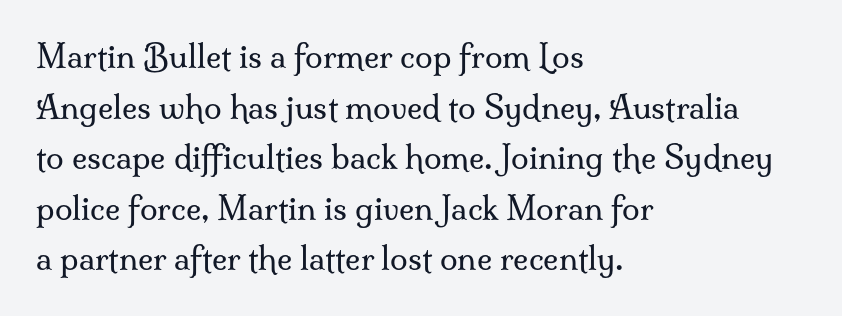
The letters advance in unequal steps, a hallmark of proportional type. Bare-footed words on every line. Serifs: yes, visible at the terminals of the letterforms. Italic? Not at all — the glyphs are vertical.
